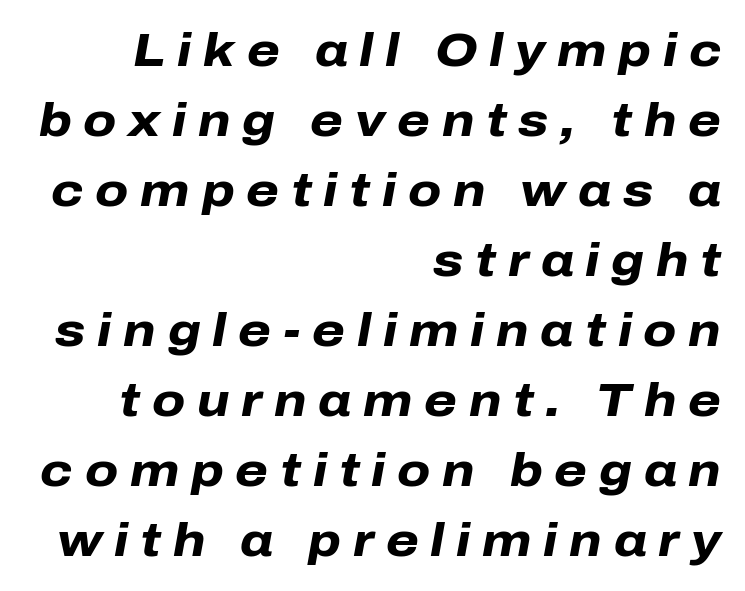
Q: Is the text bold? A: Yes.
Q: Is the text italic (slanted)? A: Yes, it leans right by about 10 degrees.
Q: Is the text underlined? A: No.
Q: How is the paragraph aligned? A: Right-aligned.
Q: Is the spacing between letters normal or unusually wide? A: Unusually wide.
Q: Is the spacing between lines tight, normal or loose? A: Normal.
Q: Width (condensed, normal, or wide)? A: Normal.
Q: Stroke contrast? A: Low.
Q: x-height? A: Medium.
Q: Monospaced? A: No.
